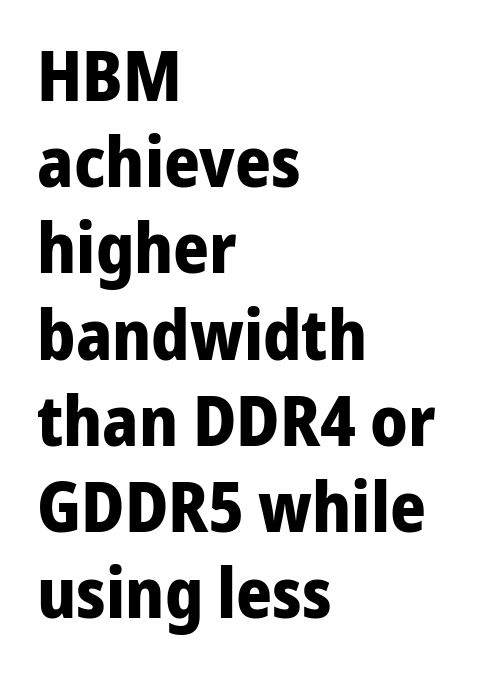
Strokes here are thick enough to call this a true bold. Style check: upright. Looks like regular typesetting: each glyph gets only the width it needs. Every row of glyphs begins at an identical x-position on the left.
